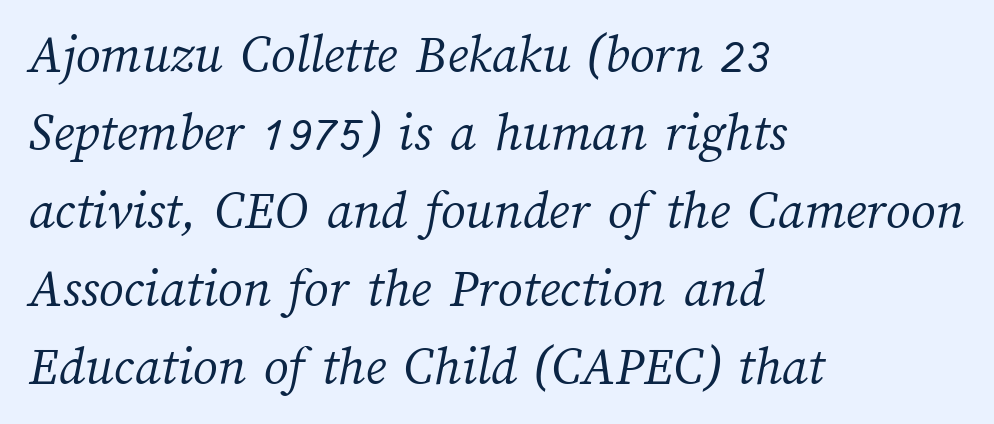
Q: Is the text bold? A: No.
Q: Is the text underlined? A: No.
Q: How is the paragraph aligned? A: Left-aligned.
Q: Is the spacing between letters normal or unusually wide? A: Normal.
Q: Is the spacing between lines tight, normal or loose? A: Normal.
Q: Width (condensed, normal, or wide)? A: Normal.
Q: Stroke contrast? A: Medium.
Q: x-height? A: Medium.
Q: Monospaced? A: No.
